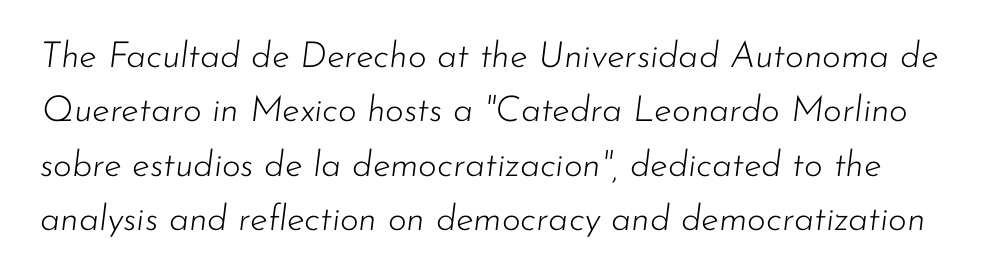
Q: Is the text bold? A: No.
Q: Is the text italic (slanted)? A: Yes, it leans right by about 7 degrees.
Q: Is the text underlined? A: No.
Q: Is the spacing between letters normal or unusually wide? A: Normal.
Q: Is the spacing between lines tight, normal or loose? A: Normal.
Q: Width (condensed, normal, or wide)? A: Normal.
Q: Stroke contrast? A: Low.
Q: x-height? A: Small.
Q: Monospaced? A: No.
